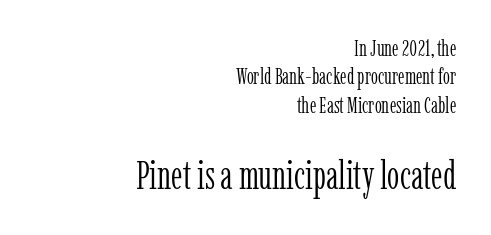
Q: Is the text bold? A: No.
Q: Is the text italic (slanted)? A: No, it is upright.
Q: Is the typeface a serif or a sans-serif typeface? A: Serif.
Q: Is the text underlined? A: No.
Q: How is the paragraph aligned? A: Right-aligned.
Q: Is the spacing between letters normal or unusually wide? A: Normal.
Q: Is the spacing between lines tight, normal or loose? A: Normal.
Q: Which block of text is set in a larger size, the first (top) or the second (bottom)? A: The second (bottom) one.
Q: Width (condensed, normal, or wide)? A: Condensed.
Q: Stroke contrast? A: Low.
Q: x-height? A: Medium.
Q: Monospaced? A: No.
